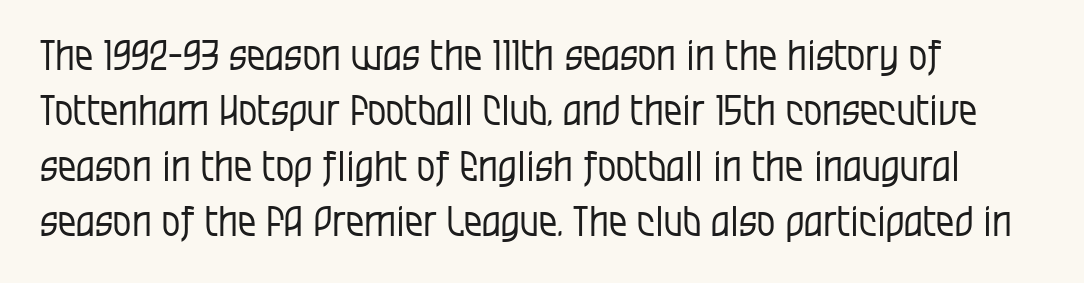
A typesetter would mark this as roman, not italic. The horizontal fit of the characters is conventional and even. Is the block centered? No — it sits flush against the left margin. Stroke terminals: plain, sans-serif. Letters rest on an invisible, unmarked baseline.
